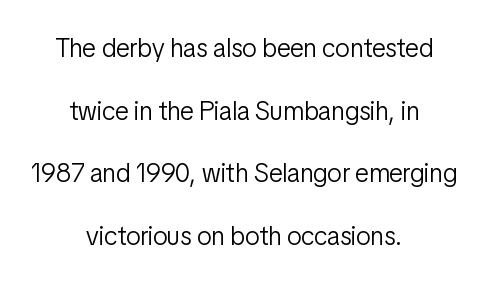
{"italic": "no", "bold": "no", "underline": "no", "align": "center", "line_spacing": "loose", "line_spacing_ratio": 2.41, "letter_spacing": "normal", "letter_spacing_em": 0.0, "glyph_px": 26}
